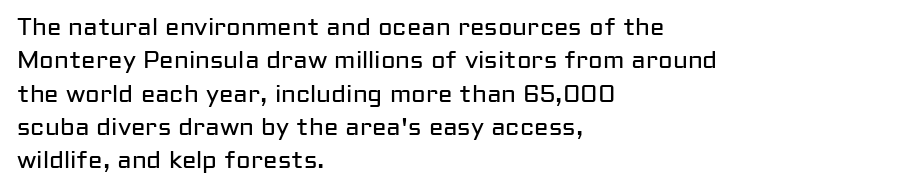
The letterforms sit at book weight or below. Posture: straight, roman, zero tilt. Tracking value appears to be zero — textbook default spacing. The passage shown stacks its lines at a standard gap. Is the block centered? No — it sits flush against the left margin. The foot of each line stays bare and open.
